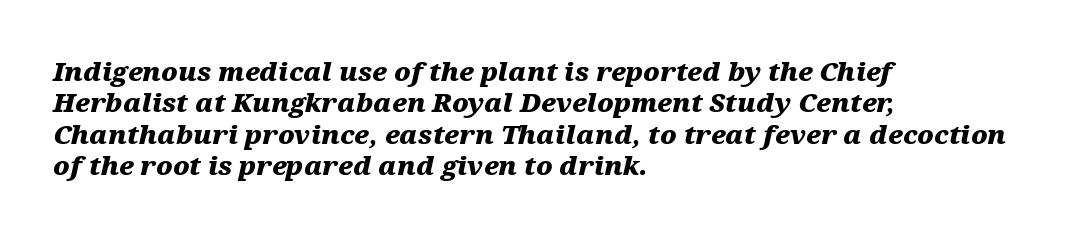
Q: Is the text bold? A: Yes.
Q: Is the text italic (slanted)? A: Yes, it leans right by about 12 degrees.
Q: Is the text underlined? A: No.
Q: How is the paragraph aligned? A: Left-aligned.
Q: Is the spacing between letters normal or unusually wide? A: Normal.
